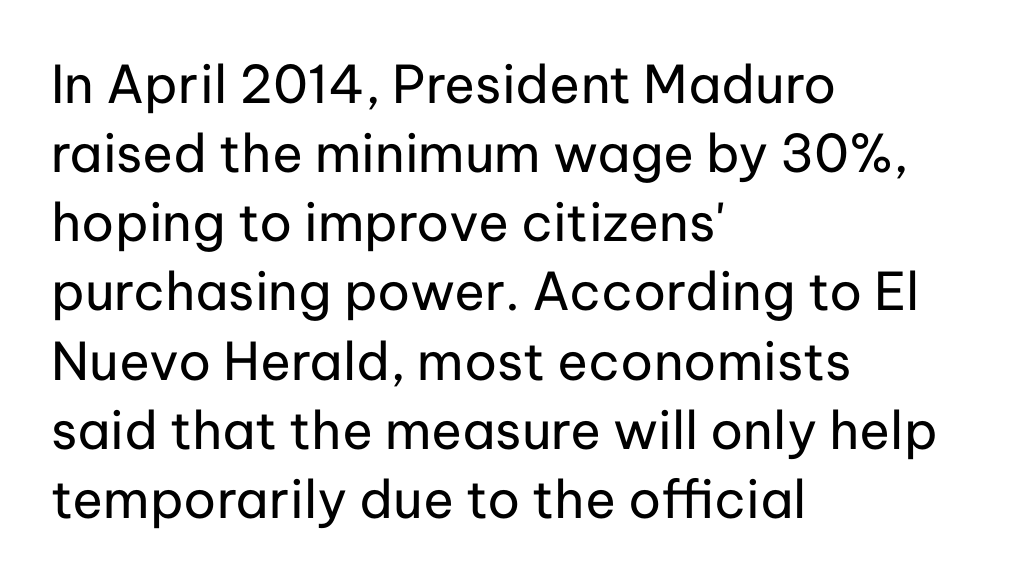
You could call the tracking neutral — neither tight nor loose. The typeface chosen for these lines omits serifs. Stems and bowls with no extra thickness — not bold. Rows of type keep a routine distance in the vertical direction. The passage shown is not underscored anywhere. The font's upright variant was chosen for this text.
